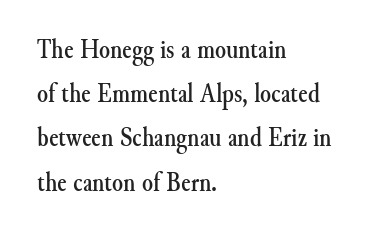
The image shows 28 px serif type, upright; set left-aligned, normal line spacing (1.58x), normal letter spacing, not underlined; medium stroke contrast and a small x-height.
